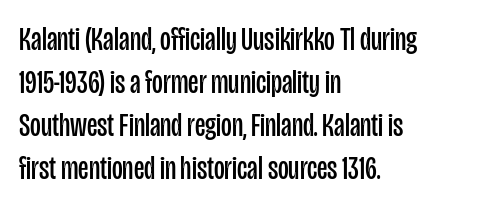
{"serif": "no", "italic": "no", "bold": "no", "weight": "regular", "width": "condensed", "stroke_contrast": "low", "x_height": "large", "monospaced": "no", "underline": "no", "align": "left", "line_spacing": "normal", "line_spacing_ratio": 1.3, "letter_spacing": "normal", "letter_spacing_em": 0.0, "glyph_px": 33}
